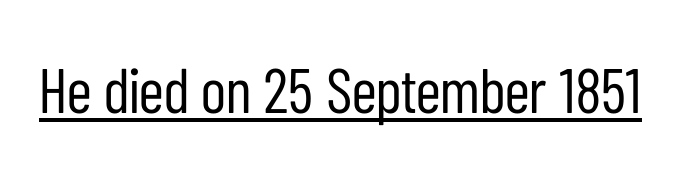
Are there feet on the stems? There aren't — it's a sans. The words here are underlined. On a weight scale, this lands at 450 or below. No extra tracking has been applied to these lines.
